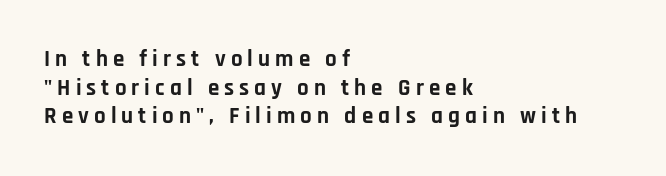
The image shows 23 px bold type, upright; set left-aligned, line spacing 1.24x, unusually wide letter spacing (+0.22 em), not underlined.
